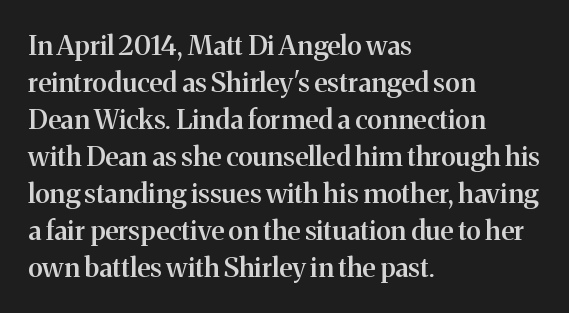
Nobody touched the tracking dial on this one. The space between consecutive lines is moderate. The area under the type is left untouched. Posture: straight, roman, zero tilt. The glyphs have the mass of a demibold cut, below bold.
